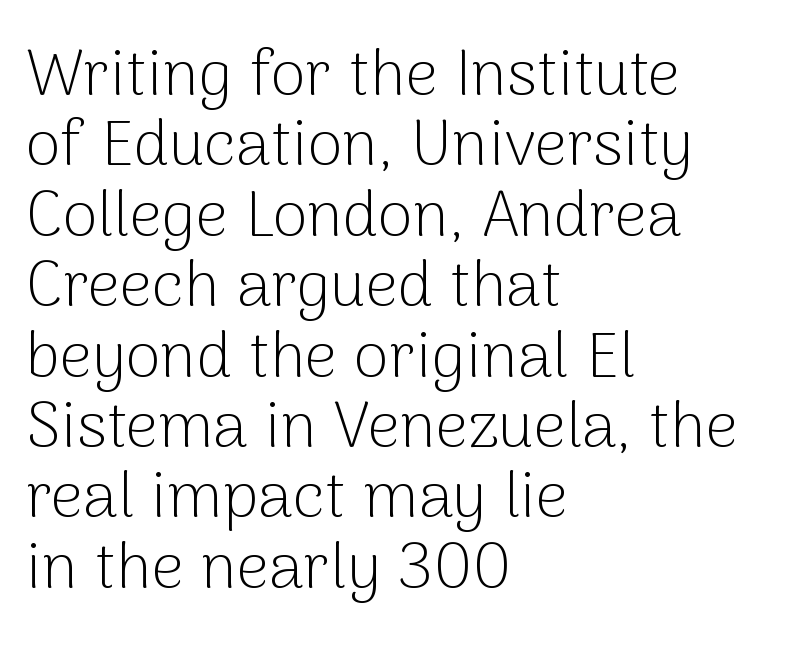
{"serif": "no", "italic": "no", "bold": "no", "weight": "light", "width": "normal", "stroke_contrast": "low", "x_height": "medium", "monospaced": "no", "underline": "no", "align": "left", "line_spacing": "tight", "line_spacing_ratio": 1.1, "letter_spacing": "normal", "letter_spacing_em": 0.0, "glyph_px": 64}
